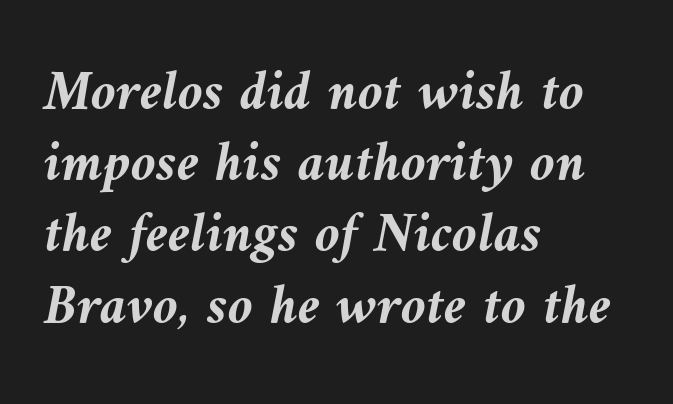
{"italic": "yes", "lean": "left", "slant_degrees": 9, "bold": "yes", "weight": "semibold", "width": "normal", "stroke_contrast": "medium", "x_height": "medium", "monospaced": "no", "underline": "no", "align": "left", "line_spacing": "normal", "line_spacing_ratio": 1.25, "letter_spacing": "normal", "letter_spacing_em": 0.0, "glyph_px": 57}
